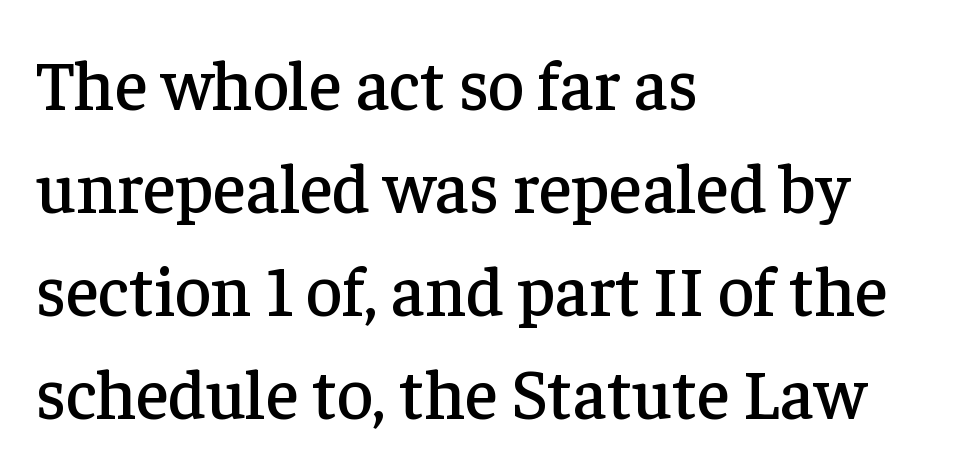
The image shows 70 px serif type, upright; set left-aligned, normal line spacing (1.47x), normal letter spacing, not underlined; low stroke contrast and a medium x-height.
